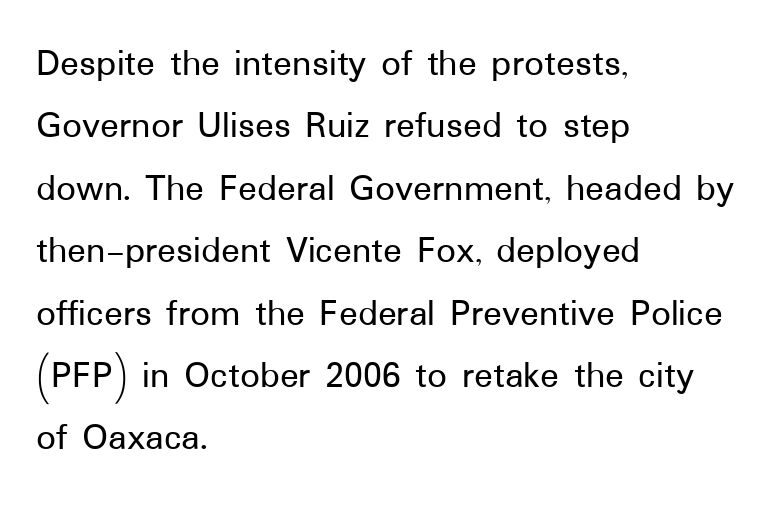
{"serif": "no", "italic": "no", "width": "normal", "stroke_contrast": "low", "x_height": "medium", "monospaced": "no", "underline": "no", "align": "left", "line_spacing": "normal", "line_spacing_ratio": 1.6, "letter_spacing": "normal", "letter_spacing_em": 0.0, "glyph_px": 39}
